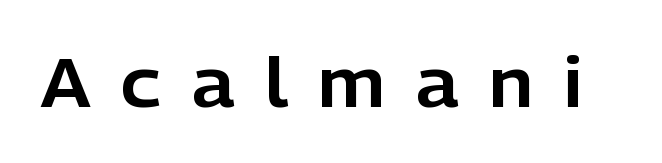
The image shows 69 px sans-serif type, upright; set unusually wide letter spacing (+0.44 em), not underlined; low stroke contrast and a medium x-height.
